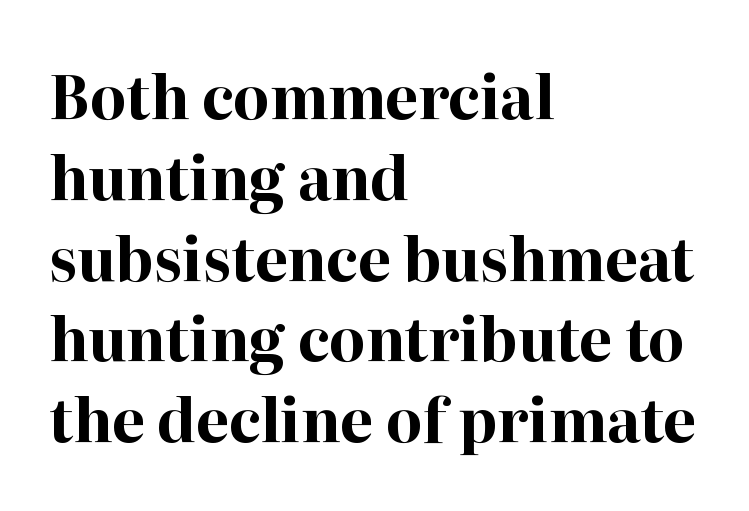
Q: Is the text bold? A: Yes.
Q: Is the text italic (slanted)? A: No, it is upright.
Q: Is the typeface a serif or a sans-serif typeface? A: Serif.
Q: Is the text underlined? A: No.
Q: How is the paragraph aligned? A: Left-aligned.
Q: Is the spacing between letters normal or unusually wide? A: Normal.
Q: Is the spacing between lines tight, normal or loose? A: Normal.
Q: Width (condensed, normal, or wide)? A: Normal.
Q: Stroke contrast? A: High.
Q: x-height? A: Medium.
Q: Monospaced? A: No.
